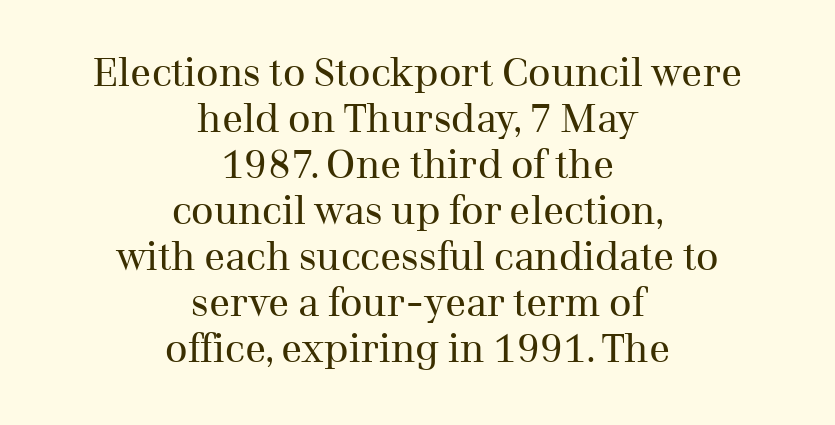
{"serif": "yes", "italic": "no", "bold": "no", "weight": "regular", "width": "normal", "stroke_contrast": "medium", "x_height": "medium", "monospaced": "no", "underline": "no", "align": "center", "line_spacing_ratio": 1.18, "letter_spacing": "normal", "letter_spacing_em": 0.0, "glyph_px": 39}
